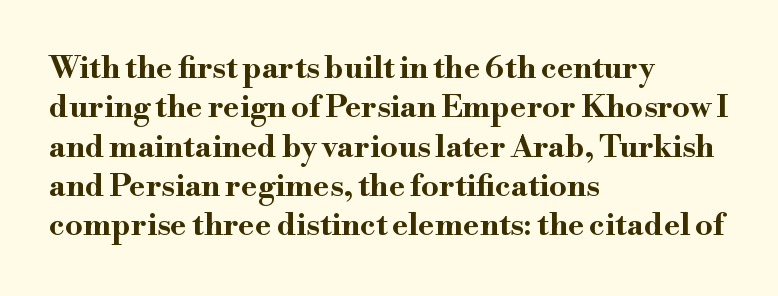
Q: Is the text bold? A: Yes.
Q: Is the text italic (slanted)? A: No, it is upright.
Q: Is the typeface a serif or a sans-serif typeface? A: Serif.
Q: Is the text underlined? A: No.
Q: How is the paragraph aligned? A: Left-aligned.
Q: Is the spacing between letters normal or unusually wide? A: Normal.
Q: Is the spacing between lines tight, normal or loose? A: Normal.
Q: Width (condensed, normal, or wide)? A: Wide.
Q: Stroke contrast? A: High.
Q: x-height? A: Small.
Q: Monospaced? A: No.
